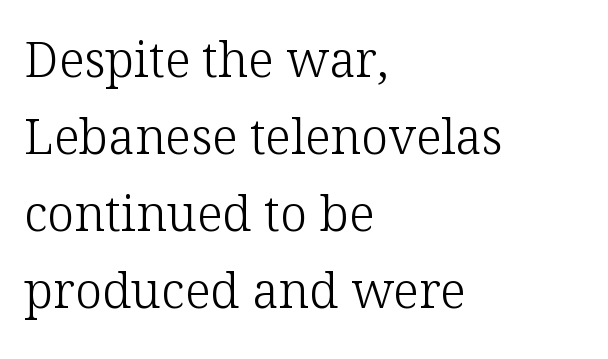
A light-to-regular cut is what we see here. Horizontally, the lines are justified to the leading edge only. The horizontal fit of the characters is conventional and even. Baseline-to-baseline distance is the conventional proportion of letter height. The specimen reads as upright at a glance.
